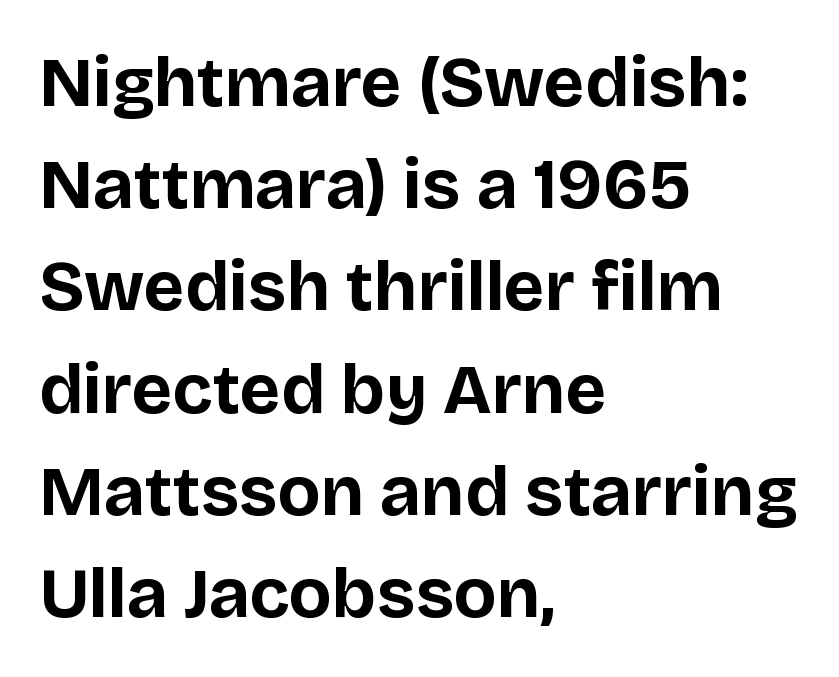
The image shows 71 px bold sans-serif type, upright; set left-aligned, normal line spacing (1.44x), normal letter spacing, not underlined; low stroke contrast and a large x-height.
